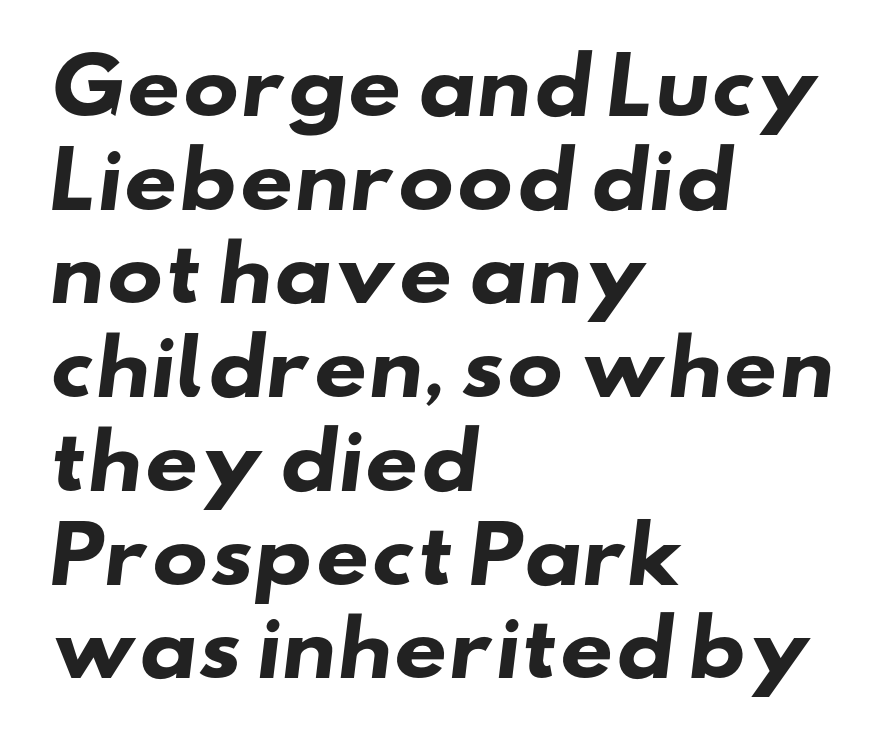
Inter-character spacing is left at the font's built-in metrics. Layout note: lines flush left. As a designer I'd log this as weight 700, bold. The specimen omits any rule beneath the text block's lines.
